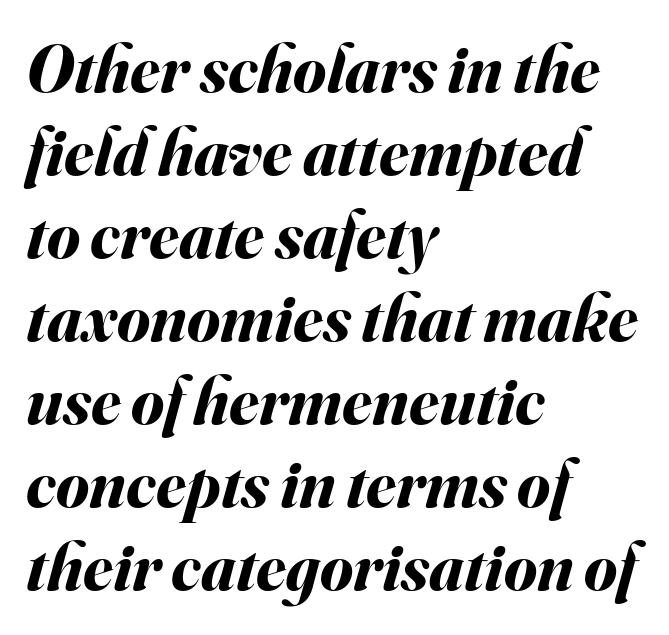
{"italic": "yes", "lean": "right", "slant_degrees": 16, "bold": "yes", "weight": "bold", "width": "normal", "stroke_contrast": "medium", "x_height": "small", "monospaced": "no", "underline": "no", "align": "left", "line_spacing_ratio": 1.24, "letter_spacing": "normal", "letter_spacing_em": 0.0, "glyph_px": 67}
